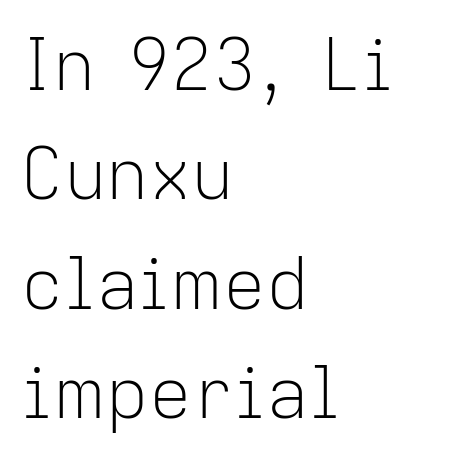
Counters stay open thanks to moderate or lighter strokes. The gaps between neighbouring characters are ordinary and unremarkable. The area under the type is left untouched. Varying glyph widths throughout — classic text-font behaviour. Posture: straight, roman, zero tilt. The block of text has a typical density, with ordinary space between rows.
